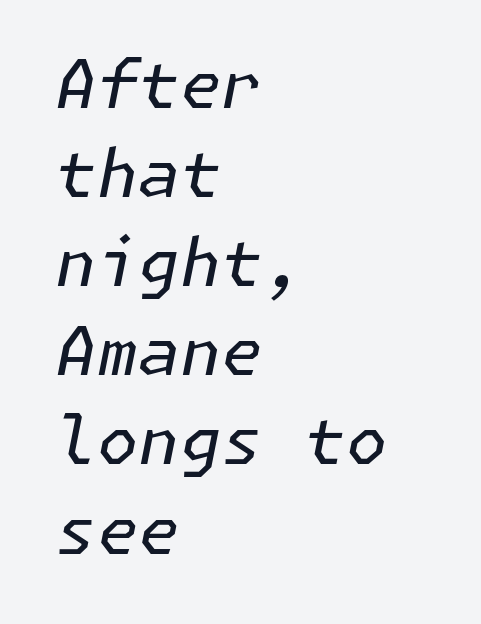
A typesetter would mark this as italic. A normal amount of white space separates one row of letters from the next. No heavy texture on the line: the type isn't bold. Nobody touched the tracking dial on this one. Descender tails drop into unmarked territory. Caption: multi-line text, flush left, ragged right.
